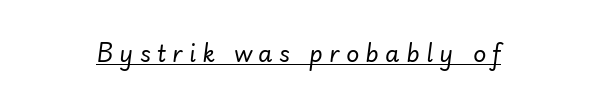
Q: Is the text bold? A: No.
Q: Is the text italic (slanted)? A: Yes, it leans right by about 7 degrees.
Q: Is the text underlined? A: Yes.
Q: Is the spacing between letters normal or unusually wide? A: Unusually wide.
